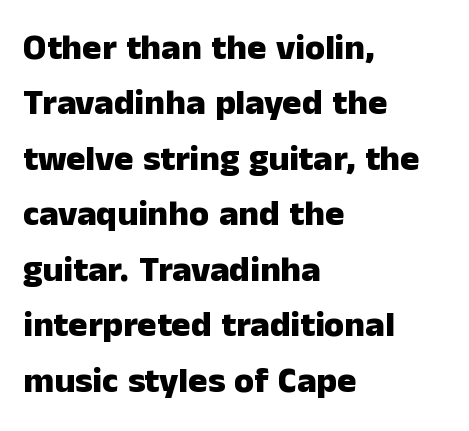
The line texture is even and compact thanks to regular tracking. In terms of weight, the rendering is a true, heavy bold. Short and long lines alike share a common starting point at left. Grotesque or geometric, the face here clearly has no serifs. The specimen omits any rule beneath the text block's lines.
